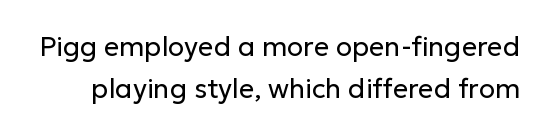
{"italic": "no", "bold": "no", "underline": "no", "line_spacing": "normal", "line_spacing_ratio": 1.57, "letter_spacing": "normal", "letter_spacing_em": 0.0, "glyph_px": 27}
